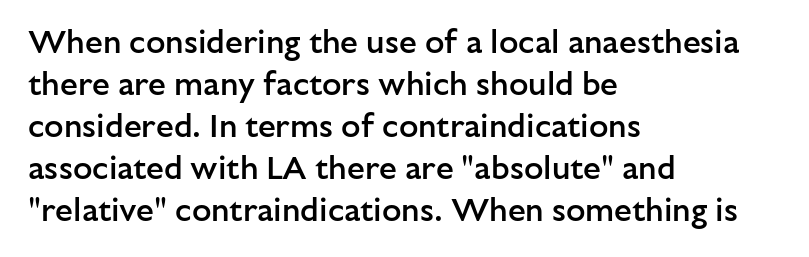
{"serif": "no", "italic": "no", "bold": "semi", "weight": "semibold", "width": "normal", "stroke_contrast": "low", "x_height": "medium", "monospaced": "no", "underline": "no", "align": "left", "line_spacing": "normal", "line_spacing_ratio": 1.31, "letter_spacing": "normal", "letter_spacing_em": 0.0, "glyph_px": 32}
